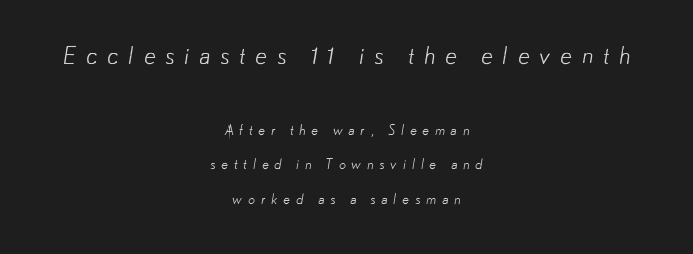
Q: Is the text bold? A: No.
Q: Is the text underlined? A: No.
Q: How is the paragraph aligned? A: Centered.
Q: Is the spacing between letters normal or unusually wide? A: Unusually wide.
Q: Is the spacing between lines tight, normal or loose? A: Loose.
Q: Which block of text is set in a larger size, the first (top) or the second (bottom)? A: The first (top) one.
